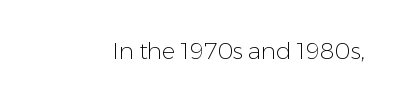
Q: Is the text bold? A: No.
Q: Is the text italic (slanted)? A: No, it is upright.
Q: Is the text underlined? A: No.
Q: Is the spacing between letters normal or unusually wide? A: Normal.
